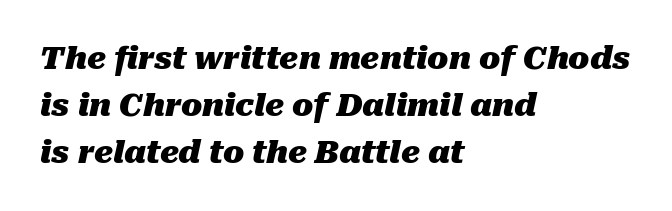
A bare baseline throughout the passage. Proportional: the letters do not fall into vertical columns. The passage shown leans; its letterforms are oblique. One-word summary of the alignment: left. In terms of weight, the rendering is a true, heavy bold. The letterforms sit shoulder to shoulder at normal distance.
